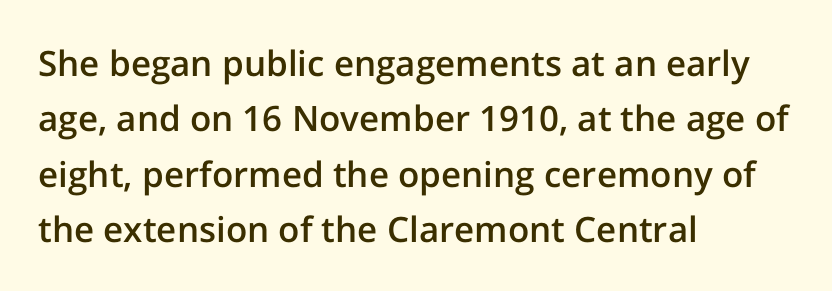
The image shows 35 px semibold sans-serif type, upright; set left-aligned, normal line spacing (1.58x), normal letter spacing, not underlined; low stroke contrast and a medium x-height.
